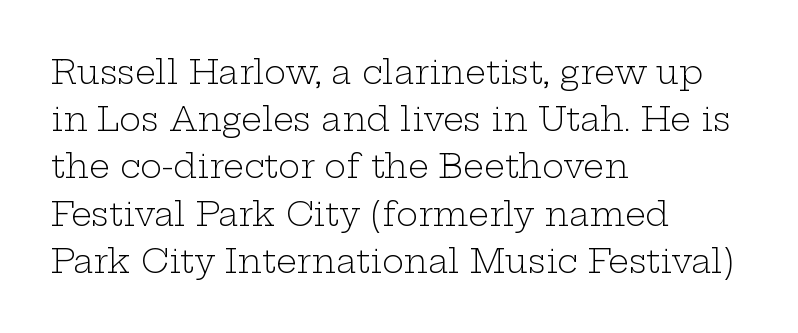
The space directly below the letters is spotless. Does extra space separate the letters? No, they use regular spacing. A student would call this left alignment; a typographer would say flush left, rag right. This sample keeps an unexceptional amount of space between lines. Look at the bottom of the vertical strokes: they flare into serifs here. Does the lettering tilt? It doesn't — this is upright.
